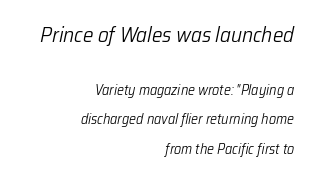
The image shows 21 px text type, italic (leaning right); set right-aligned, loose line spacing (2.1x), normal letter spacing, not underlined; the first (top) block is 1.5x larger.
